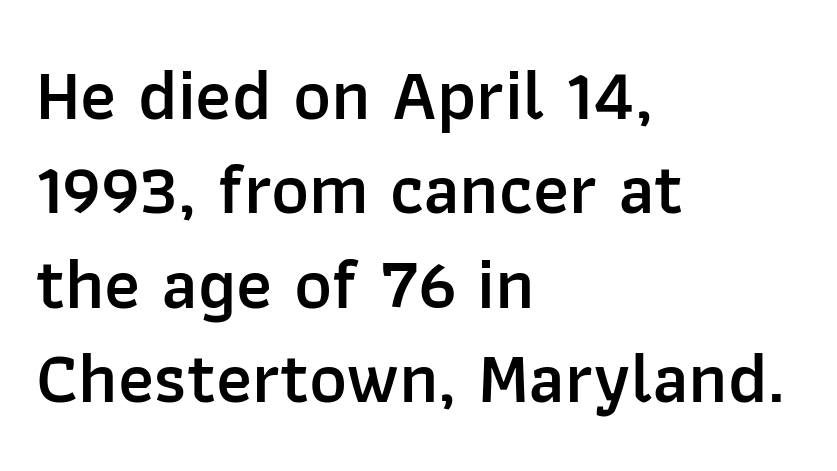
Q: Is the text bold? A: Semi-bold.
Q: Is the text italic (slanted)? A: No, it is upright.
Q: Is the typeface a serif or a sans-serif typeface? A: Sans-serif.
Q: Is the text underlined? A: No.
Q: How is the paragraph aligned? A: Left-aligned.
Q: Is the spacing between letters normal or unusually wide? A: Normal.
Q: Is the spacing between lines tight, normal or loose? A: Normal.
Q: Width (condensed, normal, or wide)? A: Normal.
Q: Stroke contrast? A: Low.
Q: x-height? A: Medium.
Q: Monospaced? A: No.
